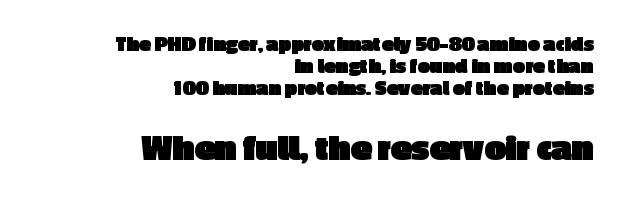
The image shows 38 px heavy sans-serif type, upright; set right-aligned, tight line spacing (0.99x), normal letter spacing, not underlined; the second (bottom) block is 1.73x larger; a medium x-height.
